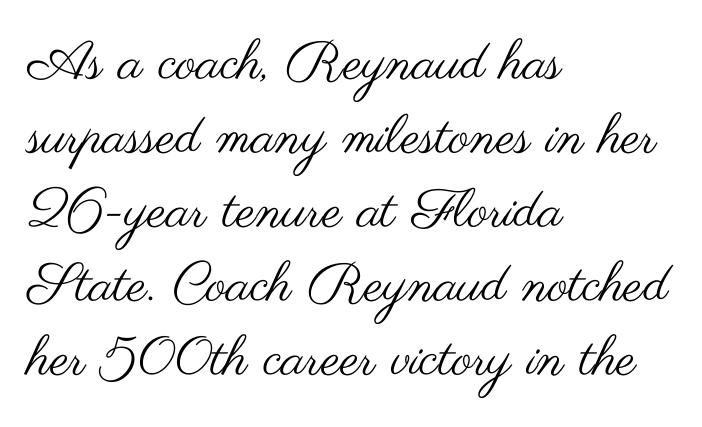
The rendering shows plain stroke endings on the letterforms — a sans-serif design. The passage shown stacks its lines at a standard gap. The passage shown has conventional tracking throughout. Line beginnings align vertically; line endings do not.
